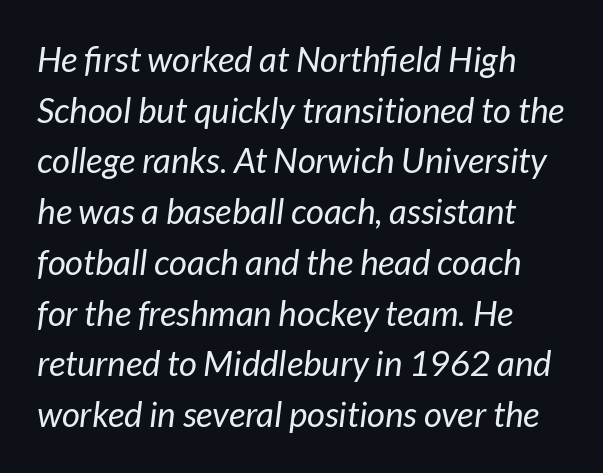
{"italic": "yes", "lean": "right", "slant_degrees": 7, "bold": "no", "weight": "regular", "width": "normal", "stroke_contrast": "low", "x_height": "medium", "monospaced": "no", "underline": "no", "align": "left", "line_spacing": "normal", "line_spacing_ratio": 1.45, "letter_spacing": "normal", "letter_spacing_em": 0.0, "glyph_px": 35}
